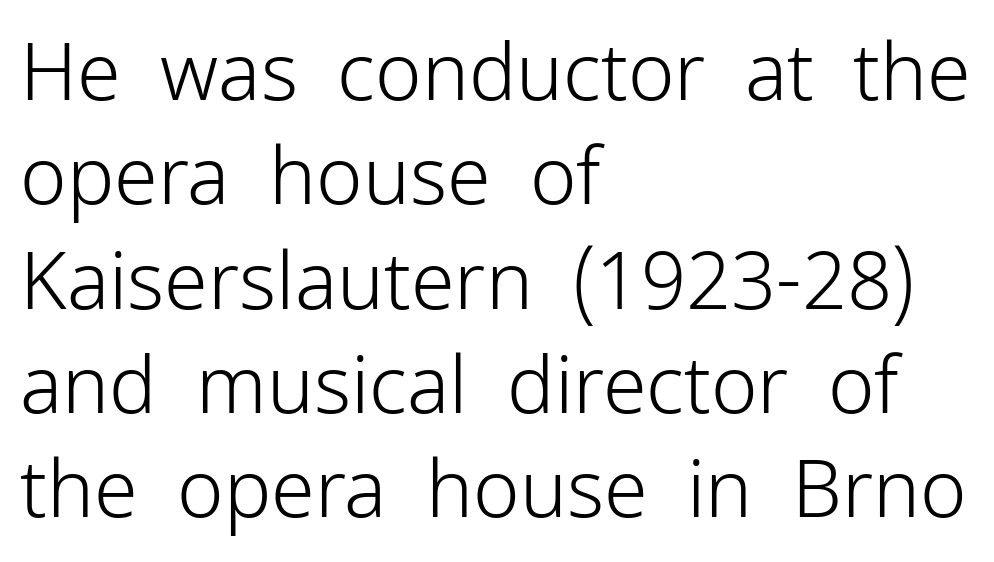
Nothing unusual about the tracking: characters are spaced as the font intends. Quick note: underline off. The letterforms sit at book weight or below. A classic flush-left, rag-right setting is used for this passage. Reading down the column, the eye jumps a familiar distance to each next line. Note the varied advance widths — an 'i' is clearly narrower than an 'm'.
